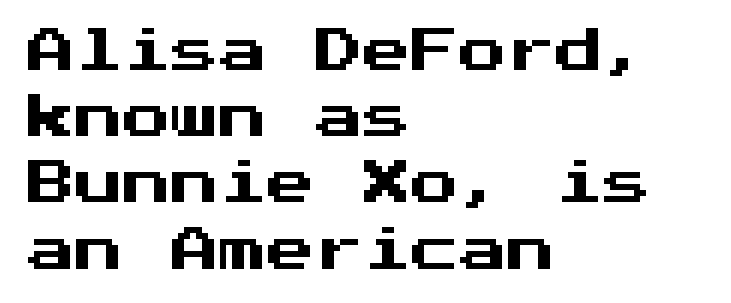
The typography opts for an upright posture over an oblique one. Is this a fixed-width face? Yes — each glyph sits in an identical cell. These lines sit exactly where default settings would place them. To sum up the face: it is a sans, with no serifs. Tracking value appears to be zero — textbook default spacing. Rule under the text: the space is simply empty.
